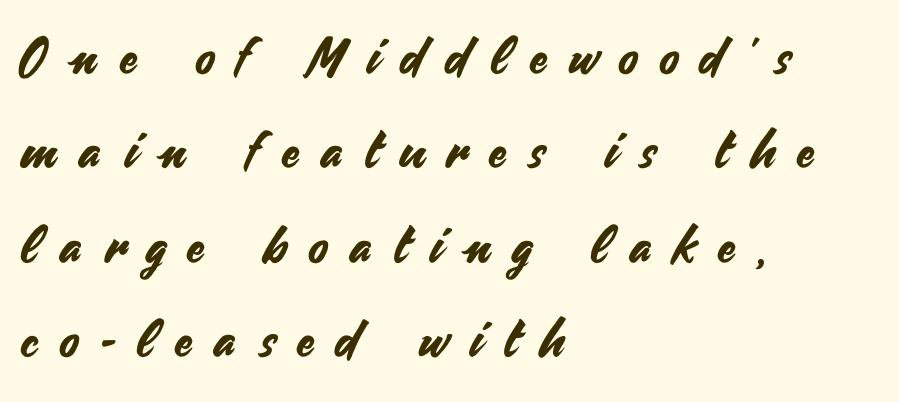
Anything drawn beneath the words? Only blank space. The letters advance in unequal steps, a hallmark of proportional type. These lines are set flush left with a ragged right edge.
